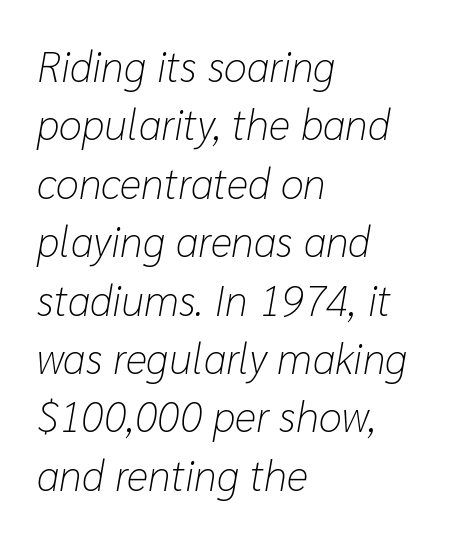
Q: Is the text bold? A: No.
Q: Is the text italic (slanted)? A: Yes, it leans right by about 10 degrees.
Q: Is the text underlined? A: No.
Q: How is the paragraph aligned? A: Left-aligned.
Q: Is the spacing between letters normal or unusually wide? A: Normal.
Q: Is the spacing between lines tight, normal or loose? A: Normal.
Q: Width (condensed, normal, or wide)? A: Normal.
Q: Stroke contrast? A: Low.
Q: x-height? A: Medium.
Q: Monospaced? A: No.
